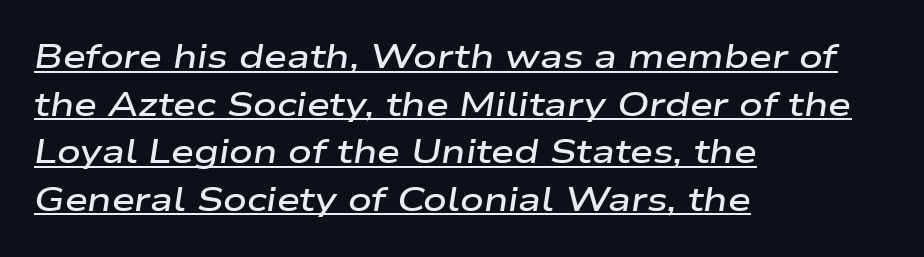
The image shows 33 px semibold, wide type, italic (leaning right); set left-aligned, normal line spacing (1.44x), normal letter spacing, underlined; low stroke contrast and a medium x-height.
